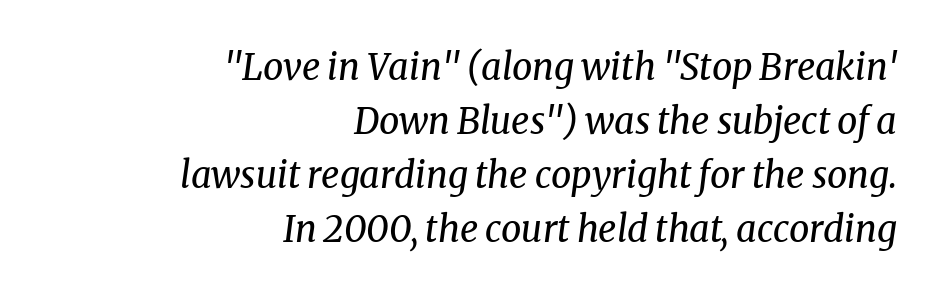
Standard letterfit; no display-style spreading of the glyphs. Each stroke keeps to a modest, everyday thickness or less. The space between consecutive lines is moderate. Each letter's strokes conclude with small projecting serifs. A typesetter would call this proportional, since set widths differ per character.
